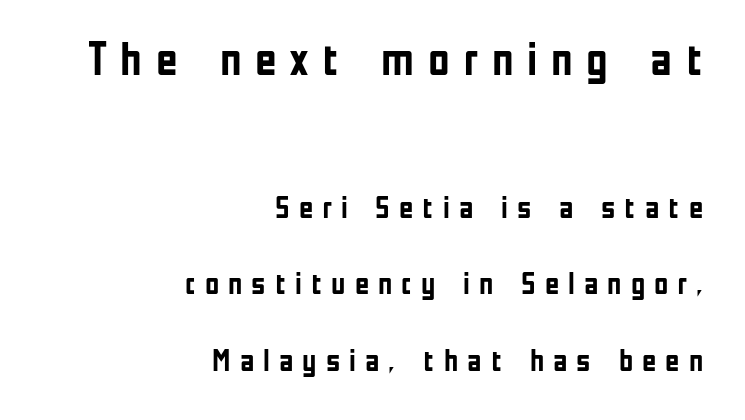
{"serif": "no", "italic": "no", "bold": "yes", "weight": "semibold", "width": "condensed", "stroke_contrast": "low", "x_height": "medium", "monospaced": "no", "underline": "no", "align": "right", "line_spacing": "loose", "line_spacing_ratio": 2.47, "letter_spacing": "wide", "letter_spacing_em": 0.29, "larger_block": "first", "size_ratio": 1.52, "glyph_px": 47}
